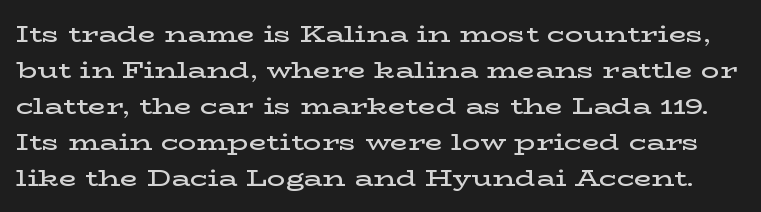
It's the straight-up-and-down kind of type. If you measured baseline to baseline, you'd find a middling distance. The zone under the glyphs is completely vacant. Tracking value appears to be zero — textbook default spacing.
